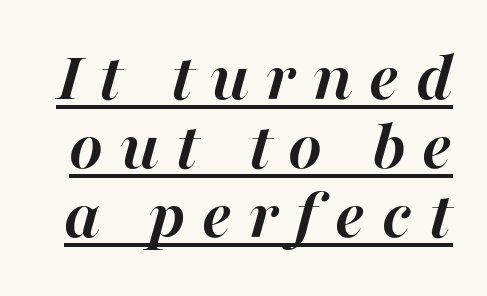
Q: Is the text bold? A: Yes.
Q: Is the text italic (slanted)? A: Yes, it leans right by about 16 degrees.
Q: Is the text underlined? A: Yes.
Q: Is the spacing between letters normal or unusually wide? A: Unusually wide.
Q: Is the spacing between lines tight, normal or loose? A: Tight.
Q: Width (condensed, normal, or wide)? A: Normal.
Q: Stroke contrast? A: High.
Q: x-height? A: Medium.
Q: Monospaced? A: No.
